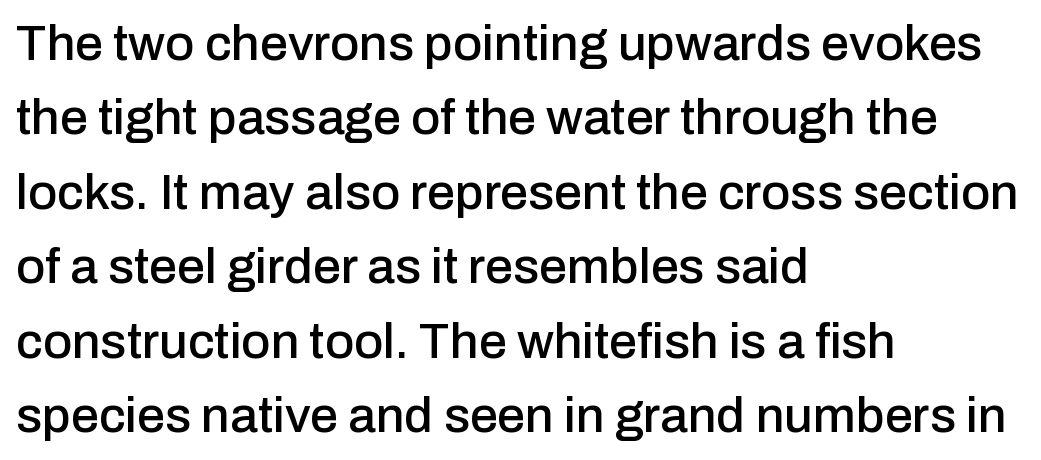
The image shows 50 px sans-serif type, upright; set left-aligned, normal line spacing (1.49x), normal letter spacing, not underlined; low stroke contrast and a medium x-height.
